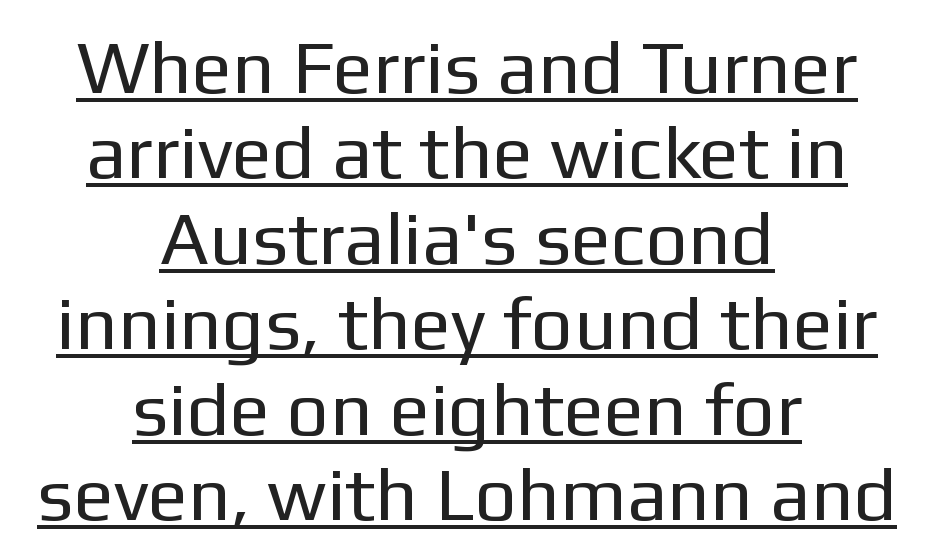
{"serif": "no", "italic": "no", "bold": "no", "weight": "regular", "width": "normal", "stroke_contrast": "low", "x_height": "medium", "monospaced": "no", "underline": "yes", "align": "center", "line_spacing": "tight", "line_spacing_ratio": 1.14, "letter_spacing": "normal", "letter_spacing_em": 0.0, "glyph_px": 75}
